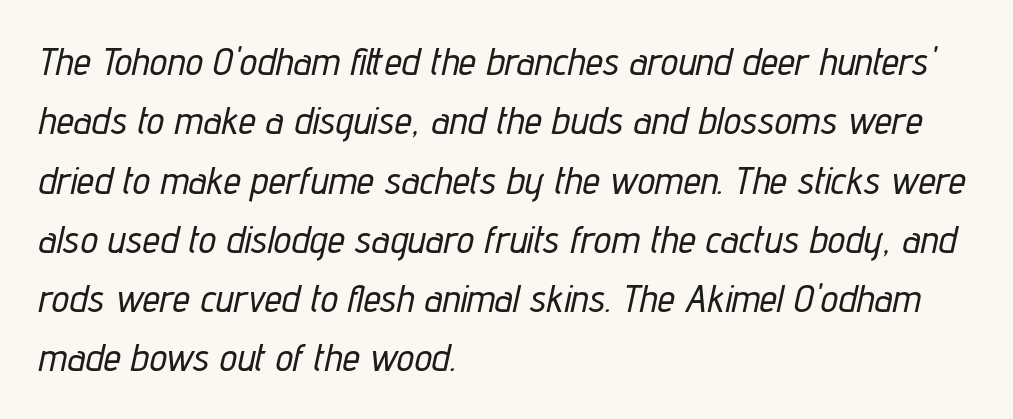
The image shows 39 px condensed type, italic (leaning right); set left-aligned, normal line spacing (1.52x), normal letter spacing, not underlined; low stroke contrast and a medium x-height.
